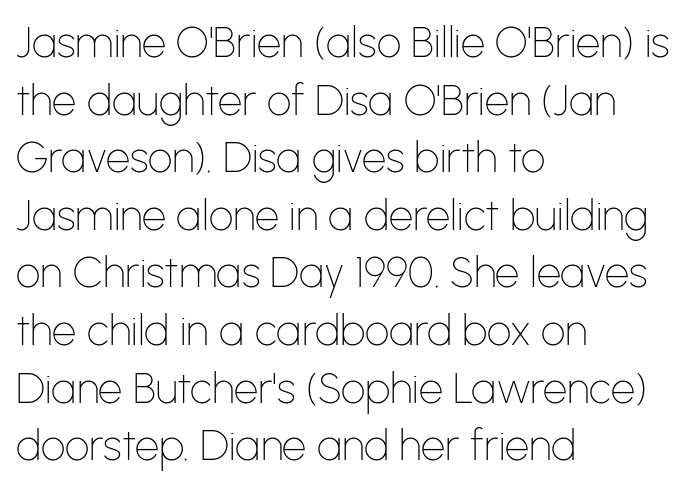
{"serif": "no", "italic": "no", "bold": "no", "weight": "thin", "width": "normal", "stroke_contrast": "low", "x_height": "medium", "monospaced": "no", "underline": "no", "align": "left", "line_spacing": "normal", "line_spacing_ratio": 1.34, "letter_spacing": "normal", "letter_spacing_em": 0.0, "glyph_px": 43}
